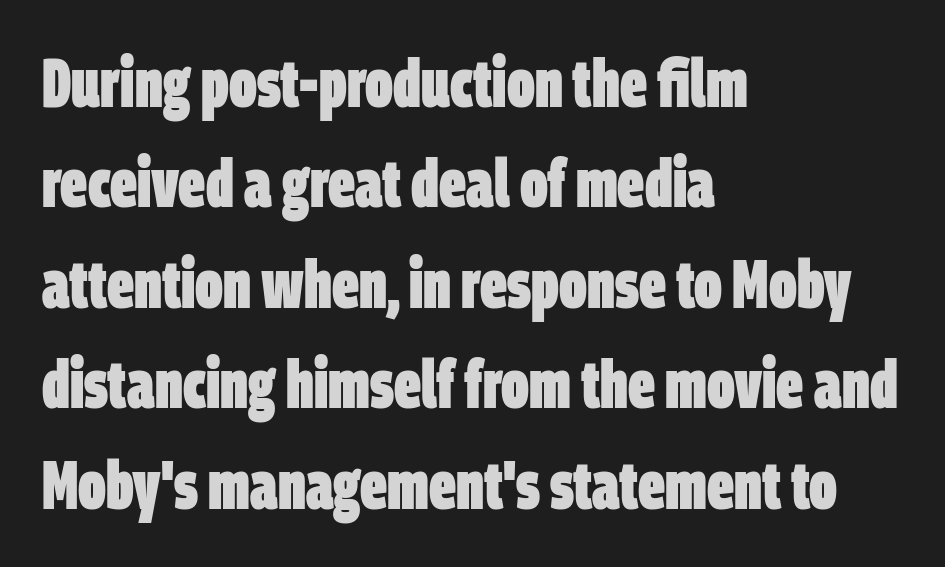
{"serif": "no", "bold": "yes", "weight": "heavy", "width": "condensed", "stroke_contrast": "low", "x_height": "large", "monospaced": "no", "underline": "no", "align": "left", "line_spacing": "normal", "line_spacing_ratio": 1.5, "letter_spacing": "normal", "letter_spacing_em": 0.0, "glyph_px": 67}
